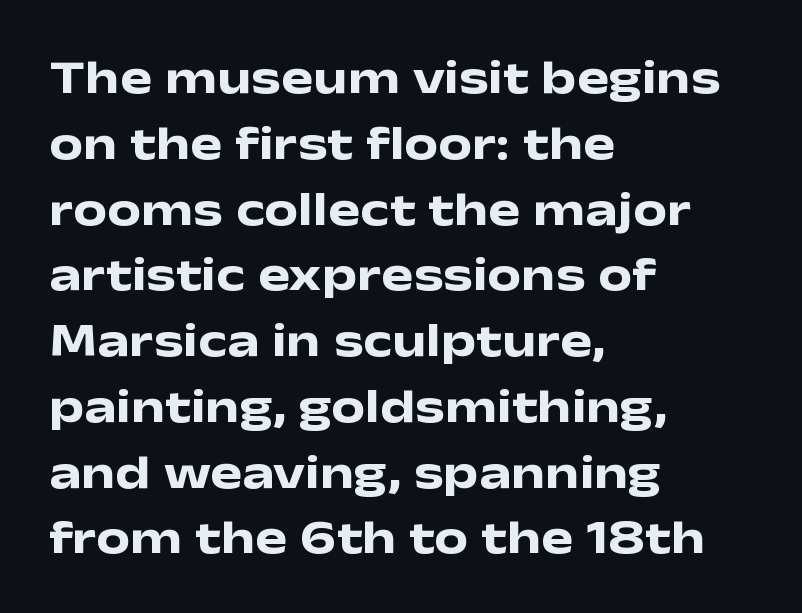
The image shows 48 px heavy, wide sans-serif type, upright; set left-aligned, normal line spacing (1.37x), normal letter spacing, not underlined; low stroke contrast and a medium x-height.
